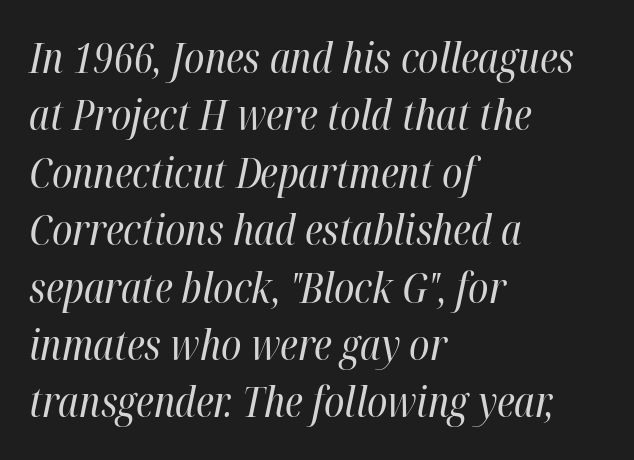
Q: Is the text bold? A: No.
Q: Is the text italic (slanted)? A: Yes, it leans right by about 12 degrees.
Q: Is the text underlined? A: No.
Q: How is the paragraph aligned? A: Left-aligned.
Q: Is the spacing between letters normal or unusually wide? A: Normal.
Q: Is the spacing between lines tight, normal or loose? A: Normal.
Q: Width (condensed, normal, or wide)? A: Condensed.
Q: Stroke contrast? A: High.
Q: x-height? A: Medium.
Q: Monospaced? A: No.
